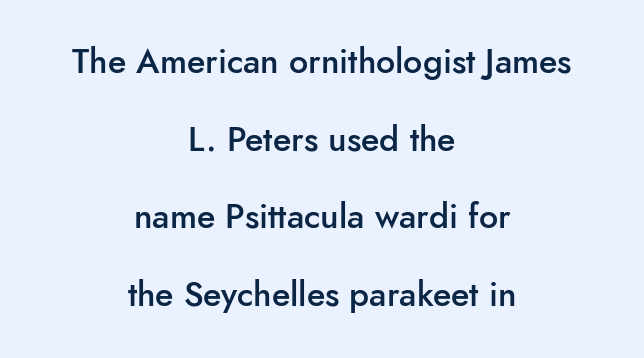
You can tell it's not italic because the verticals are truly vertical. Do the characters align in a grid? No, the font is proportional. Leading: increased. The typesetter chose a symmetrical, centered arrangement here. The space directly below the letters is spotless. No feet cap the strokes, marking this as sans-serif type.
